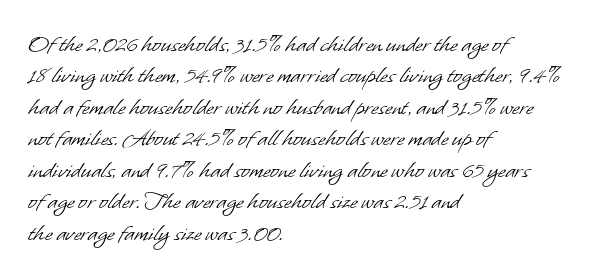
{"bold": "no", "underline": "no", "align": "left", "line_spacing_ratio": 1.21, "letter_spacing": "normal", "letter_spacing_em": 0.0, "glyph_px": 26}
